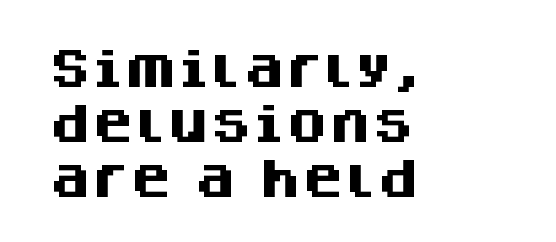
The image shows 43 px heavy sans-serif type, upright; set left-aligned, normal line spacing (1.28x), normal letter spacing, not underlined; medium stroke contrast and a large x-height.
